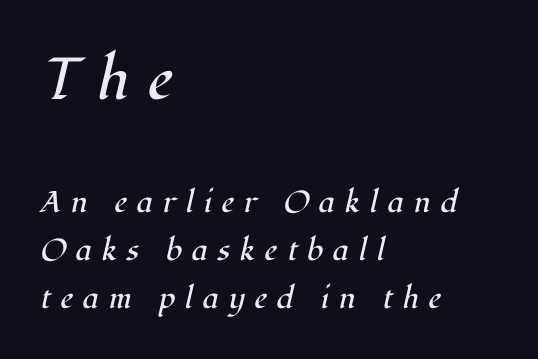
{"serif": "yes", "italic": "yes", "lean": "right", "slant_degrees": 12, "bold": "no", "weight": "regular", "width": "normal", "stroke_contrast": "high", "x_height": "medium", "monospaced": "no", "underline": "no", "align": "left", "line_spacing": "normal", "line_spacing_ratio": 1.6, "letter_spacing": "wide", "letter_spacing_em": 0.32, "larger_block": "first", "size_ratio": 1.97, "glyph_px": 59}
